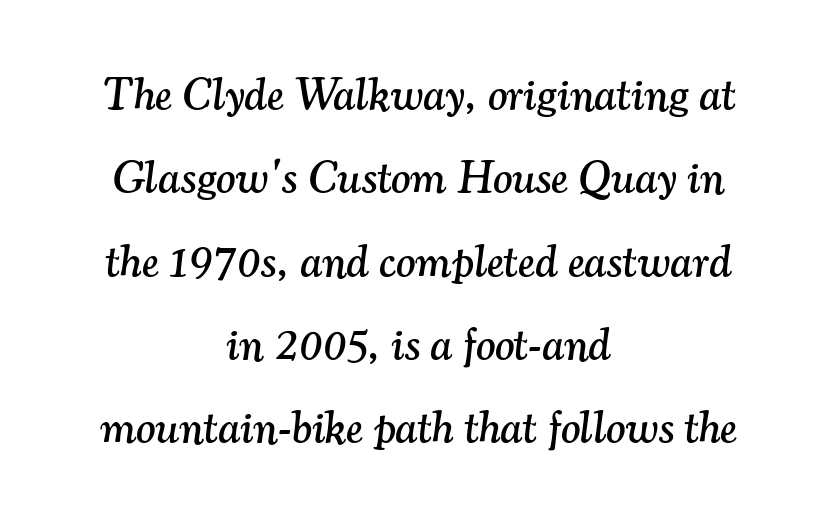
Q: Is the text italic (slanted)? A: Yes, it leans right by about 7 degrees.
Q: Is the typeface a serif or a sans-serif typeface? A: Serif.
Q: Is the text underlined? A: No.
Q: How is the paragraph aligned? A: Centered.
Q: Is the spacing between letters normal or unusually wide? A: Normal.
Q: Width (condensed, normal, or wide)? A: Normal.
Q: Stroke contrast? A: Medium.
Q: x-height? A: Small.
Q: Monospaced? A: No.
